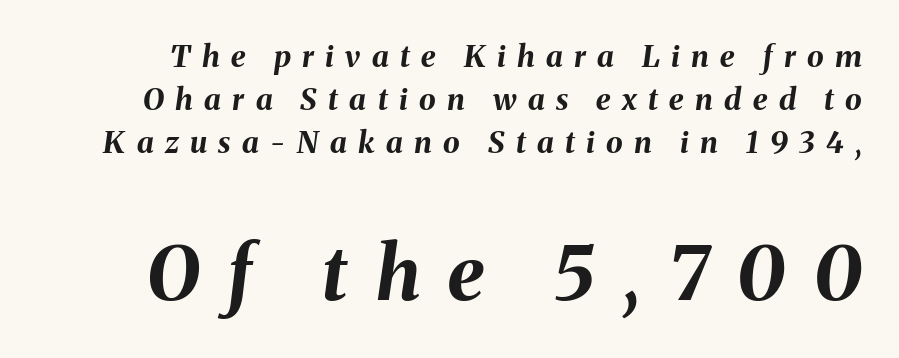
The image shows 75 px bold type, italic (leaning right); set normal line spacing (1.43x), unusually wide letter spacing (+0.38 em), not underlined; the second (bottom) block is 2.5x larger; medium stroke contrast and a medium x-height.
